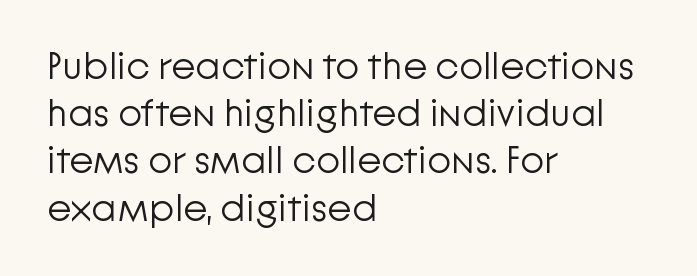
Quick note: not italic, upright. The text block is weighted toward the left margin, trailing off unevenly rightward. Compared with a typical body face, this is equally light or lighter still. There is no visible air inserted between adjacent glyphs. Letterform terminals end flat and unadorned throughout the passage. Underlining? Definitely not there.
